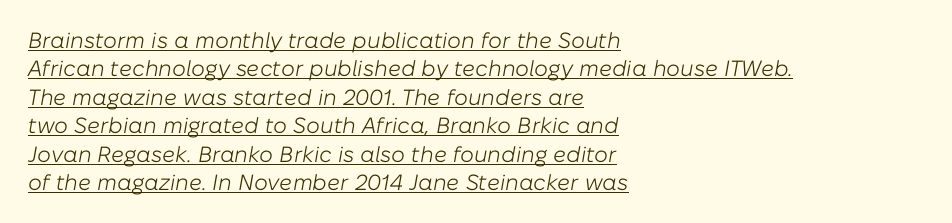
{"italic": "yes", "lean": "right", "slant_degrees": 10, "bold": "no", "underline": "yes", "align": "left", "line_spacing": "normal", "line_spacing_ratio": 1.29, "letter_spacing": "normal", "letter_spacing_em": 0.0, "glyph_px": 22}
